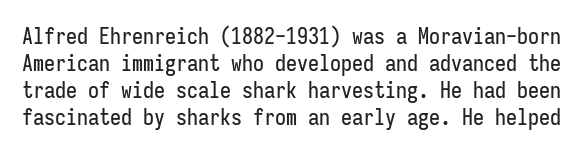
{"italic": "no", "underline": "no", "line_spacing_ratio": 1.23, "letter_spacing": "normal", "letter_spacing_em": 0.0, "glyph_px": 22}
